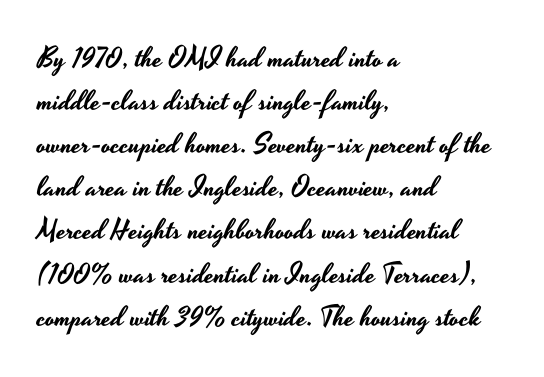
Q: Is the text italic (slanted)? A: Yes.
Q: Is the typeface a serif or a sans-serif typeface? A: Sans-serif.
Q: Is the text underlined? A: No.
Q: How is the paragraph aligned? A: Left-aligned.
Q: Is the spacing between letters normal or unusually wide? A: Normal.
Q: Is the spacing between lines tight, normal or loose? A: Normal.
Q: Width (condensed, normal, or wide)? A: Wide.
Q: Stroke contrast? A: Low.
Q: x-height? A: Small.
Q: Monospaced? A: No.
